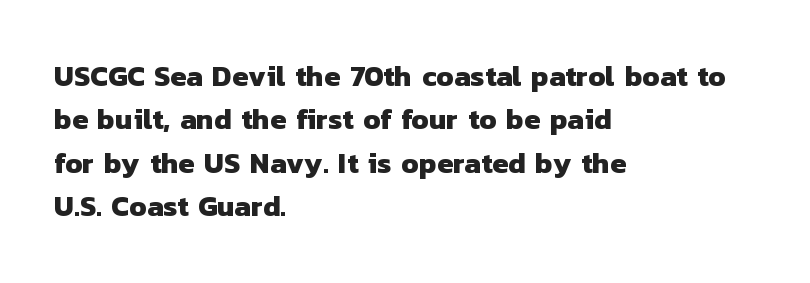
{"serif": "no", "bold": "yes", "weight": "heavy", "width": "normal", "stroke_contrast": "low", "x_height": "medium", "monospaced": "no", "underline": "no", "align": "left", "line_spacing": "normal", "line_spacing_ratio": 1.5, "letter_spacing": "normal", "letter_spacing_em": 0.0, "glyph_px": 29}
